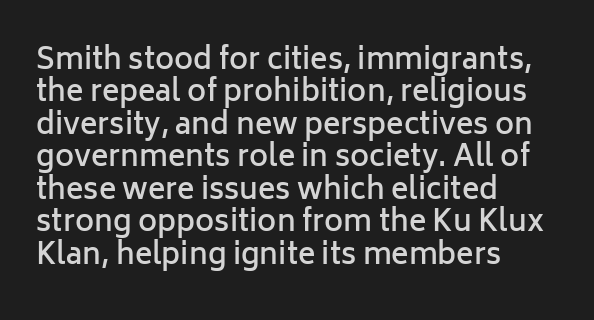
{"serif": "no", "italic": "no", "bold": "semi", "weight": "semibold", "width": "normal", "stroke_contrast": "low", "x_height": "medium", "monospaced": "no", "underline": "no", "align": "left", "line_spacing": "tight", "line_spacing_ratio": 1.12, "letter_spacing": "normal", "letter_spacing_em": 0.0, "glyph_px": 29}
